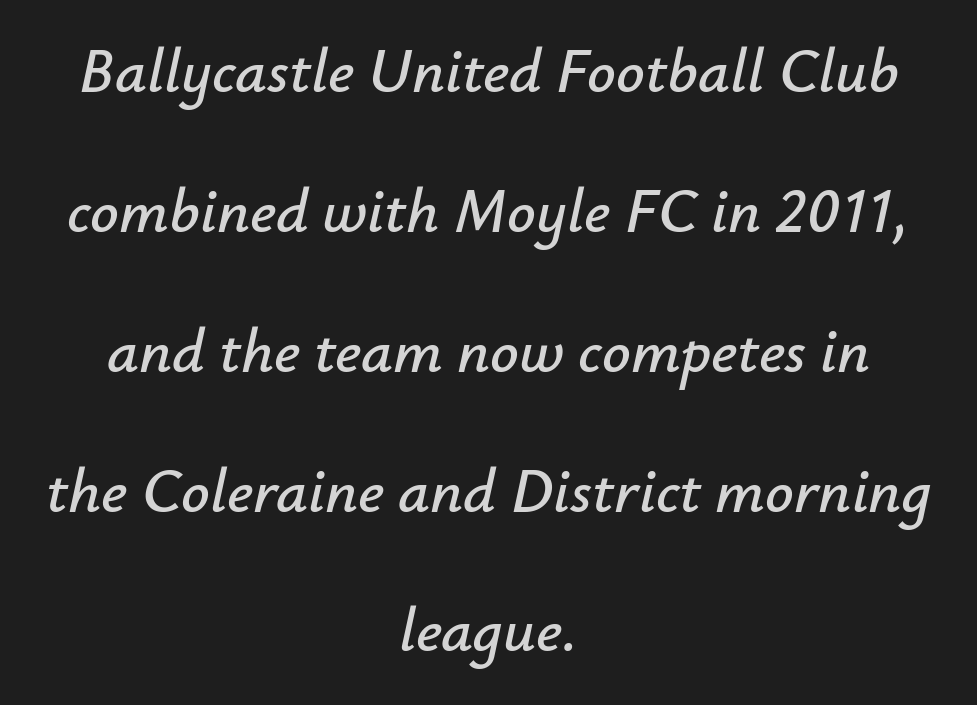
Q: Is the text italic (slanted)? A: Yes, it leans right by about 12 degrees.
Q: Is the text underlined? A: No.
Q: How is the paragraph aligned? A: Centered.
Q: Is the spacing between letters normal or unusually wide? A: Normal.
Q: Is the spacing between lines tight, normal or loose? A: Loose.
Q: Width (condensed, normal, or wide)? A: Normal.
Q: Stroke contrast? A: Low.
Q: x-height? A: Small.
Q: Monospaced? A: No.
